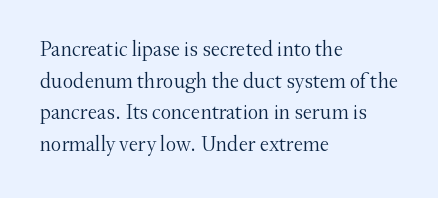
The image shows 21 px text type, upright; set left-aligned, normal line spacing (1.51x), normal letter spacing, not underlined.
